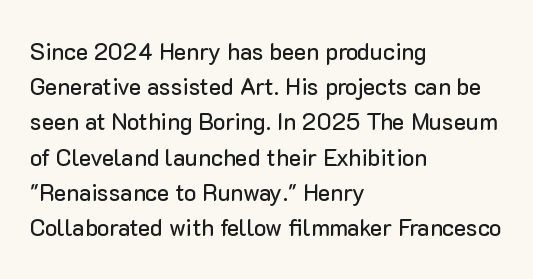
The designer left line spacing at the default. The face used here is rendered with its standard letterfit. The letters stand upright; this is a roman face. The rag falls on the right side of this text block. The words here are not underlined.
